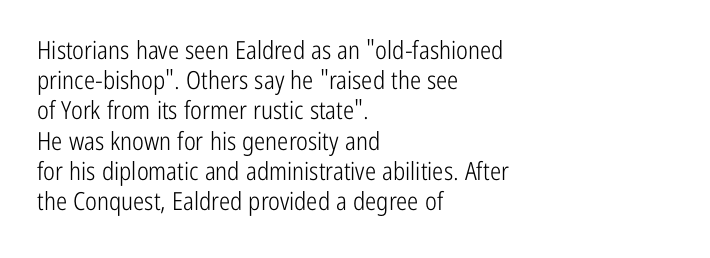
In terms of posture, this sample is upright. The rendering keeps characters at their native spacing. Caption: face not bold, strokes unweighted. The string is rendered with underlining switched off. Horizontal alignment here is leftward, the default for most running prose.
